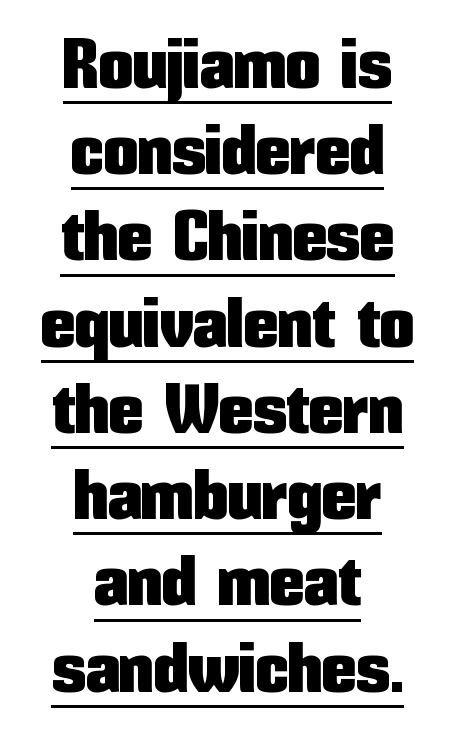
Q: Is the text italic (slanted)? A: No, it is upright.
Q: Is the typeface a serif or a sans-serif typeface? A: Sans-serif.
Q: Is the text underlined? A: Yes.
Q: How is the paragraph aligned? A: Centered.
Q: Is the spacing between letters normal or unusually wide? A: Normal.
Q: Is the spacing between lines tight, normal or loose? A: Normal.
Q: Width (condensed, normal, or wide)? A: Condensed.
Q: Stroke contrast? A: Low.
Q: x-height? A: Medium.
Q: Monospaced? A: No.
